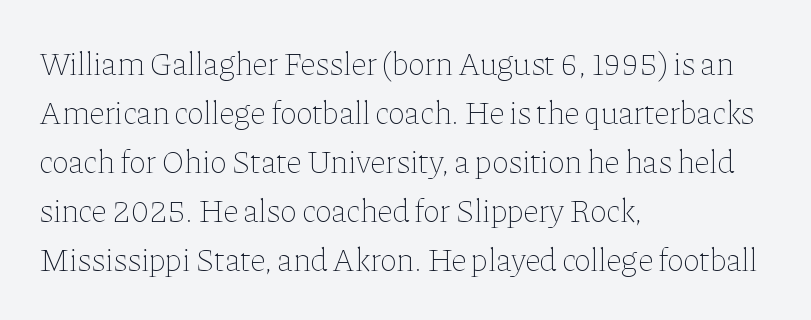
{"italic": "no", "bold": "no", "weight": "thin", "width": "normal", "stroke_contrast": "low", "x_height": "medium", "monospaced": "no", "underline": "no", "align": "left", "line_spacing": "normal", "line_spacing_ratio": 1.53, "letter_spacing": "normal", "letter_spacing_em": 0.0, "glyph_px": 32}
